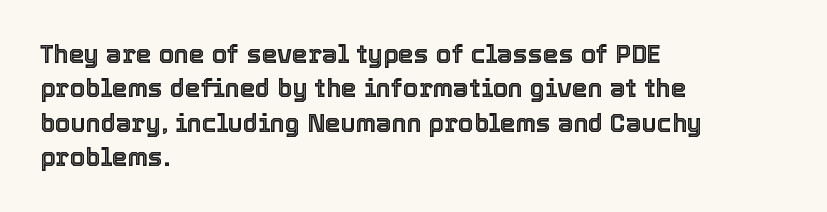
{"italic": "no", "underline": "no", "align": "left", "line_spacing": "normal", "line_spacing_ratio": 1.38, "letter_spacing": "normal", "letter_spacing_em": 0.0, "glyph_px": 25}
